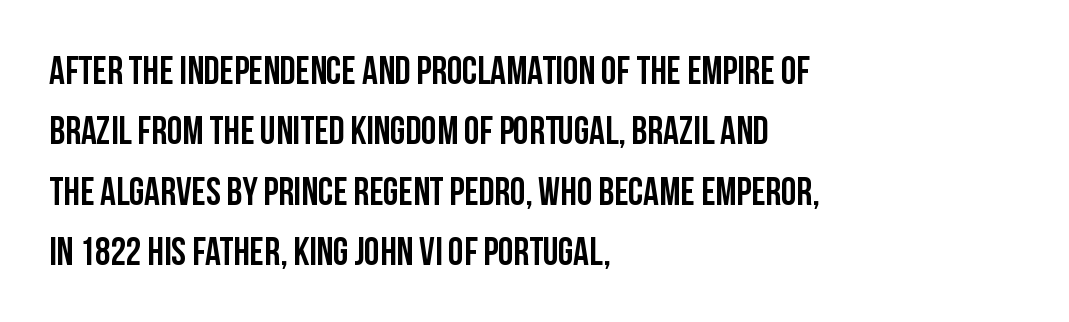
Q: Is the text italic (slanted)? A: No, it is upright.
Q: Is the typeface a serif or a sans-serif typeface? A: Sans-serif.
Q: Is the text underlined? A: No.
Q: How is the paragraph aligned? A: Left-aligned.
Q: Is the spacing between letters normal or unusually wide? A: Normal.
Q: Is the spacing between lines tight, normal or loose? A: Normal.
Q: Width (condensed, normal, or wide)? A: Condensed.
Q: Stroke contrast? A: Low.
Q: x-height? A: Large.
Q: Monospaced? A: No.
